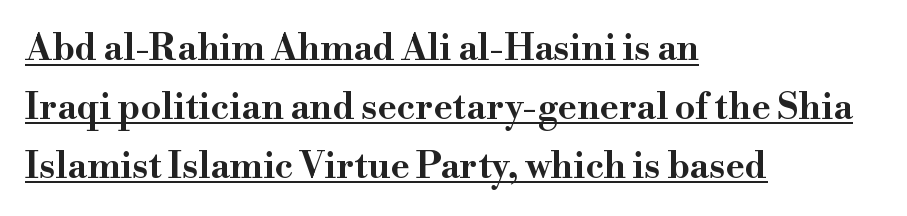
Q: Is the text italic (slanted)? A: No, it is upright.
Q: Is the typeface a serif or a sans-serif typeface? A: Serif.
Q: Is the text underlined? A: Yes.
Q: How is the paragraph aligned? A: Left-aligned.
Q: Is the spacing between letters normal or unusually wide? A: Normal.
Q: Is the spacing between lines tight, normal or loose? A: Normal.
Q: Width (condensed, normal, or wide)? A: Wide.
Q: Stroke contrast? A: High.
Q: x-height? A: Small.
Q: Monospaced? A: No.
